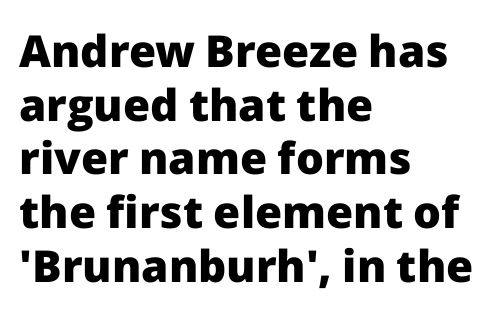
In terms of letterform style, serifs are entirely absent. Bare-footed words on every line. Do the characters align in a grid? No, the font is proportional. This rendering uses left alignment, leaving the right contour irregular.
